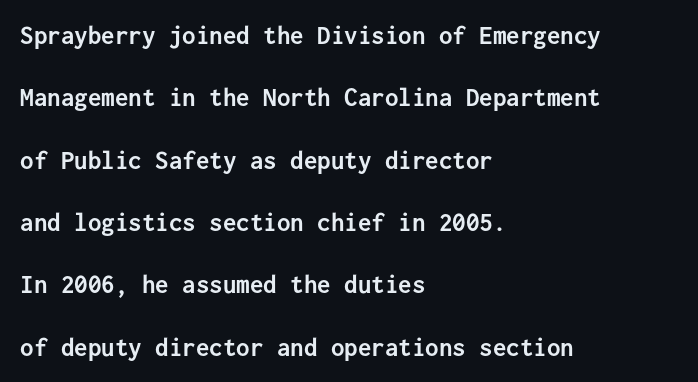
{"italic": "no", "bold": "yes", "underline": "no", "align": "left", "line_spacing": "loose", "line_spacing_ratio": 2.31, "letter_spacing": "normal", "letter_spacing_em": 0.0, "glyph_px": 27}
